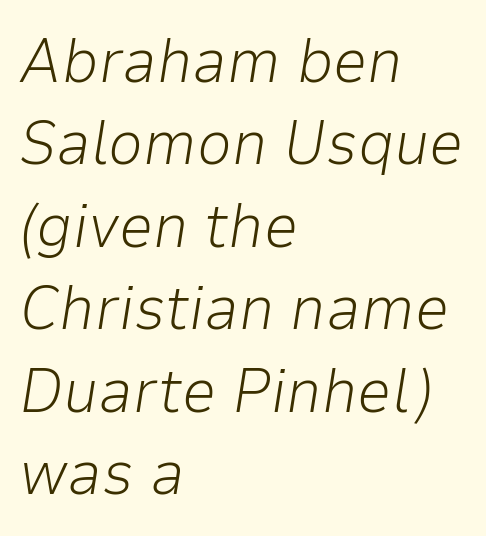
Rule under the text: the space is simply empty. Characters are canted at an angle relative to the baseline's perpendicular. Vertical spacing — default. The letters advance in unequal steps, a hallmark of proportional type.
